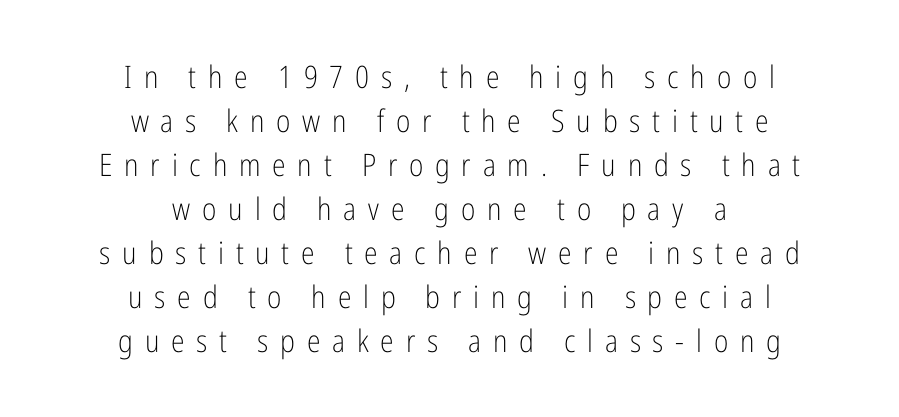
The image shows 31 px light, condensed sans-serif type, upright; set centered, normal line spacing (1.42x), unusually wide letter spacing (+0.38 em), not underlined; low stroke contrast and a medium x-height.
